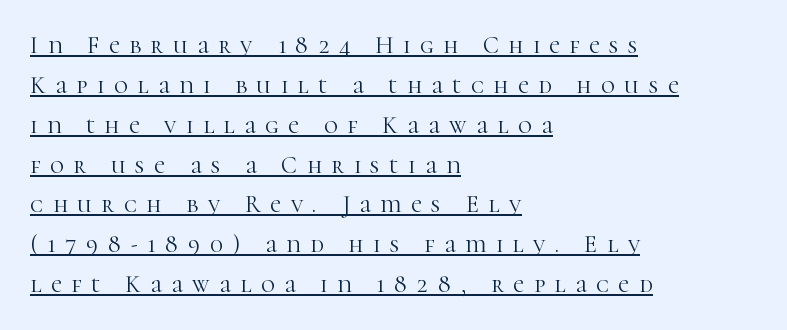
Q: Is the text bold? A: No.
Q: Is the text italic (slanted)? A: No, it is upright.
Q: Is the text underlined? A: Yes.
Q: How is the paragraph aligned? A: Left-aligned.
Q: Is the spacing between letters normal or unusually wide? A: Unusually wide.
Q: Is the spacing between lines tight, normal or loose? A: Normal.
